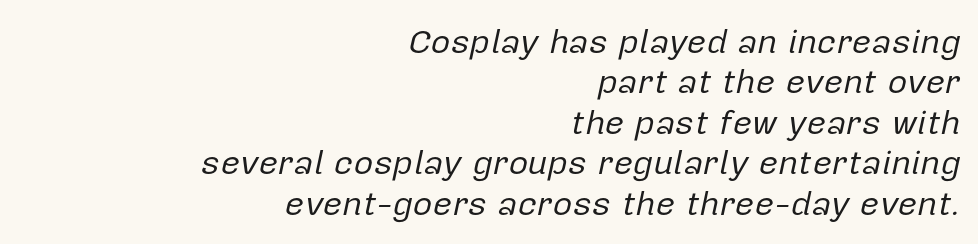
The image shows 34 px regular-weight type, italic (leaning right); set right-aligned, line spacing 1.19x, normal letter spacing, not underlined; low stroke contrast and a medium x-height.
